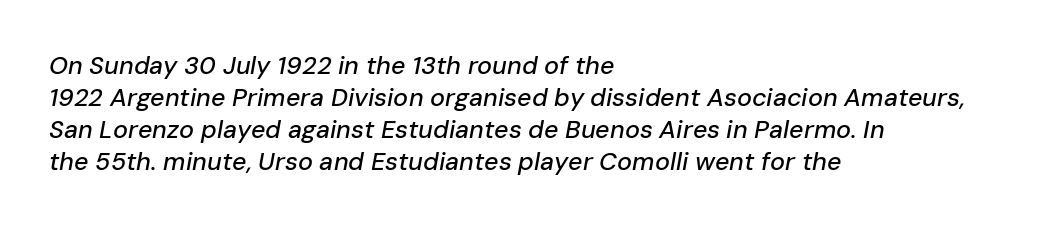
Q: Is the text italic (slanted)? A: Yes, it leans right by about 10 degrees.
Q: Is the text underlined? A: No.
Q: How is the paragraph aligned? A: Left-aligned.
Q: Is the spacing between letters normal or unusually wide? A: Normal.
Q: Is the spacing between lines tight, normal or loose? A: Normal.
